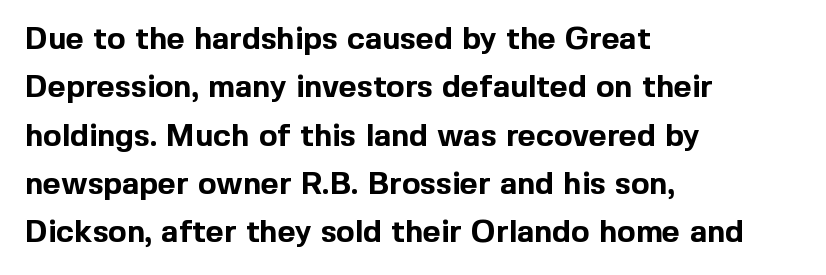
{"serif": "no", "italic": "no", "bold": "yes", "weight": "bold", "width": "normal", "x_height": "medium", "monospaced": "no", "underline": "no", "align": "left", "line_spacing": "normal", "line_spacing_ratio": 1.56, "letter_spacing": "normal", "letter_spacing_em": 0.0, "glyph_px": 31}
